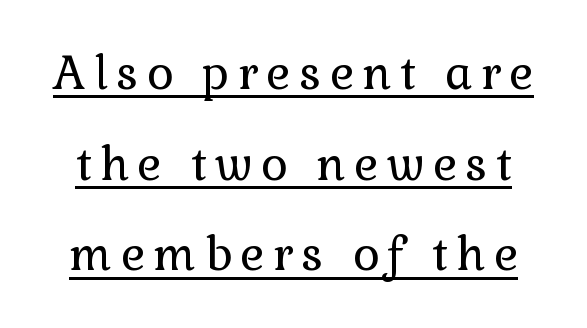
The image shows 46 px regular-weight serif type, upright; set loose line spacing (1.97x), underlined; a medium x-height.
